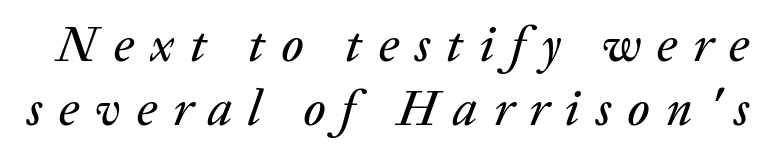
{"italic": "yes", "lean": "right", "slant_degrees": 20, "width": "normal", "stroke_contrast": "low", "x_height": "medium", "monospaced": "no", "underline": "no", "line_spacing": "normal", "line_spacing_ratio": 1.28, "letter_spacing": "wide", "letter_spacing_em": 0.32, "glyph_px": 50}
